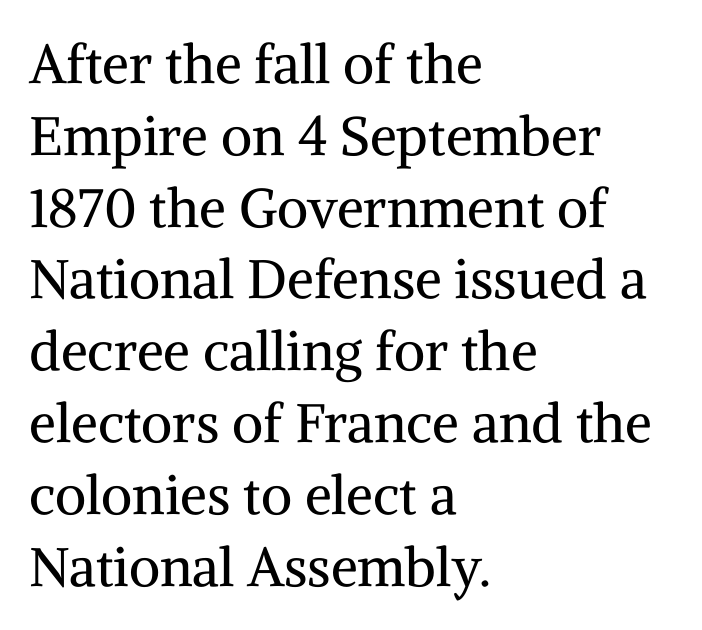
The image shows 54 px regular-weight serif type, upright; set left-aligned, normal line spacing (1.33x), normal letter spacing, not underlined; medium stroke contrast and a medium x-height.
